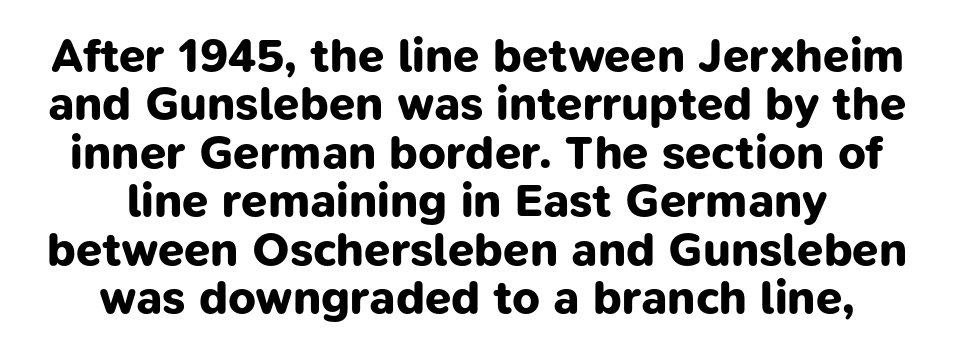
The image shows 47 px bold sans-serif type; set centered, tight line spacing (1.03x), normal letter spacing, not underlined; low stroke contrast and a medium x-height.
